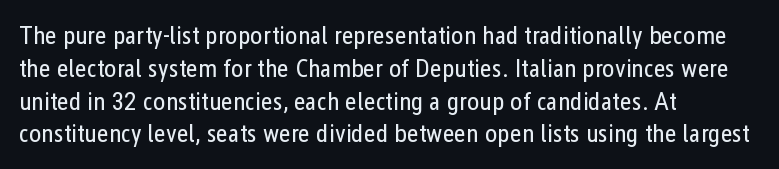
The image shows 26 px text type, upright; set left-aligned, normal line spacing (1.26x), normal letter spacing, not underlined.
